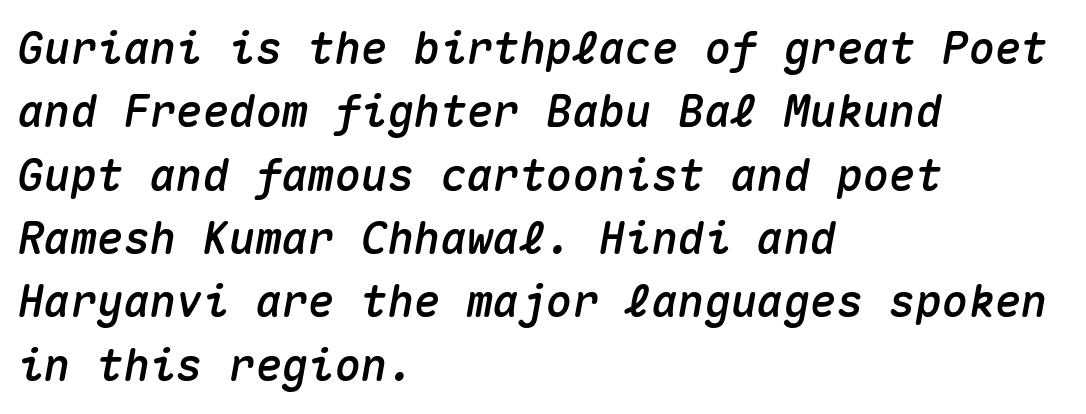
The image shows 44 px text type, italic (leaning right), monospaced; set left-aligned, normal line spacing (1.44x), normal letter spacing, not underlined; medium stroke contrast and a medium x-height.
